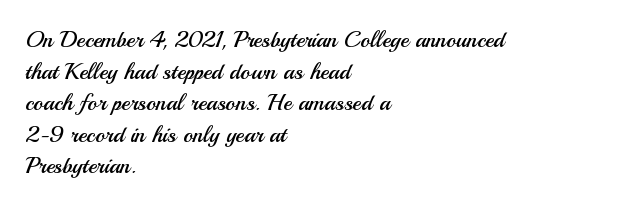
{"bold": "no", "underline": "no", "align": "left", "line_spacing": "normal", "line_spacing_ratio": 1.37, "letter_spacing": "normal", "letter_spacing_em": 0.0, "glyph_px": 23}
